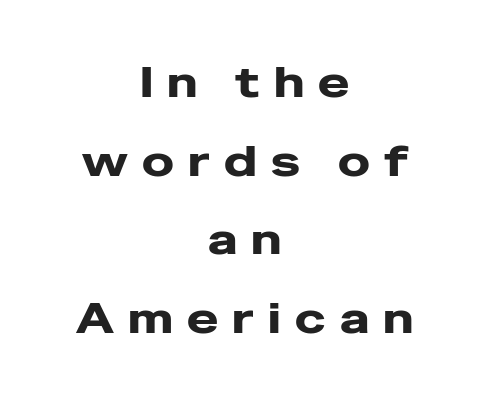
Does the type have serifs? No, each stem ends abruptly. These lines are centered, leaving both edges ragged. Check the space under the baseline: it is left empty. The letters stand upright; this is a roman face.
